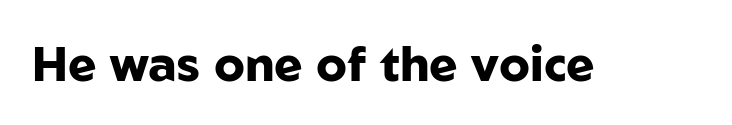
The image shows 48 px heavy sans-serif type, upright; set normal letter spacing, not underlined; low stroke contrast and a medium x-height.
